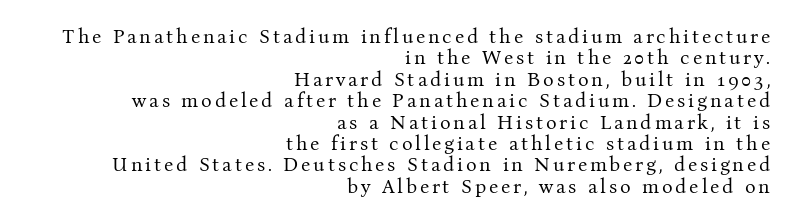
The image shows 20 px text type, upright; set right-aligned, tight line spacing (1.07x), not underlined.
